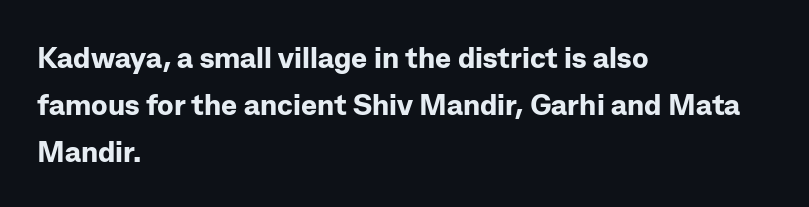
The letters stand upright; this is a roman face. Layout note: lines flush left. The face used here is rendered with its standard letterfit. Decoration check: the copy has no underline. Varying glyph widths throughout — classic text-font behaviour. Strong, thick strokes mark this as bold type.
